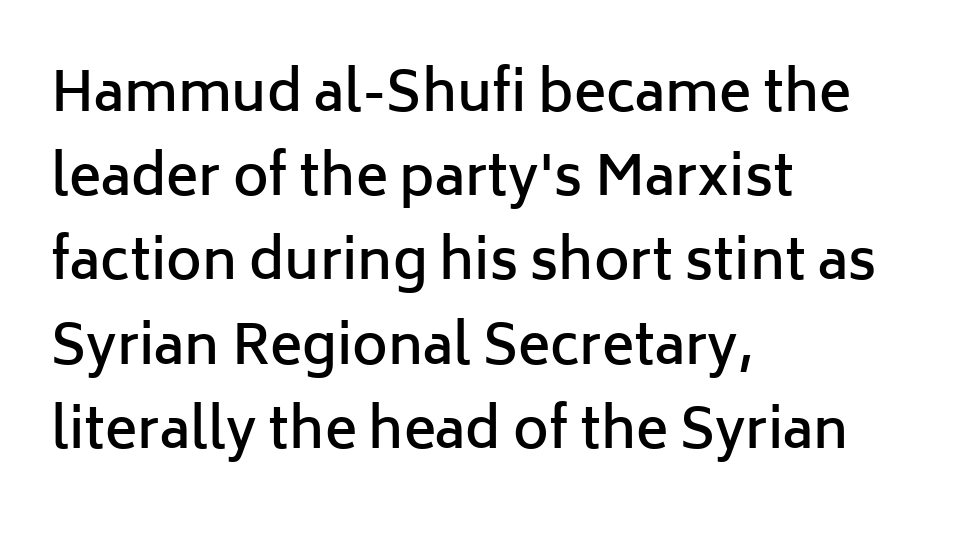
The paragraph shown leans on its left margin. Caption: standard tracking, unaltered. Its strokes are somewhat broadened, the hallmark of semibold type. The letters stand upright; this is a roman face. A sans-serif font was chosen for this passage. A typesetter would call this leading conventional body-copy spacing.
